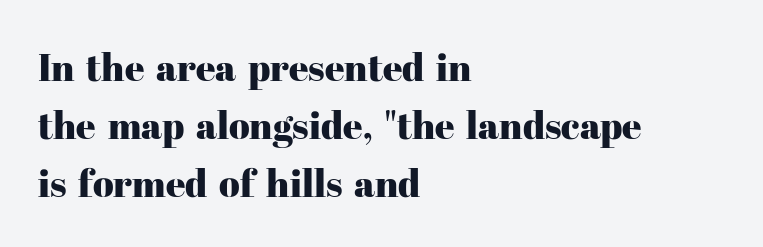
A normal amount of white space separates one row of letters from the next. Yep, those are serifs on the letters. The type is set solid horizontally, with unmodified tracking. Typeset ragged right — the left edge is the straight one. Note the varied advance widths — an 'i' is clearly narrower than an 'm'.
